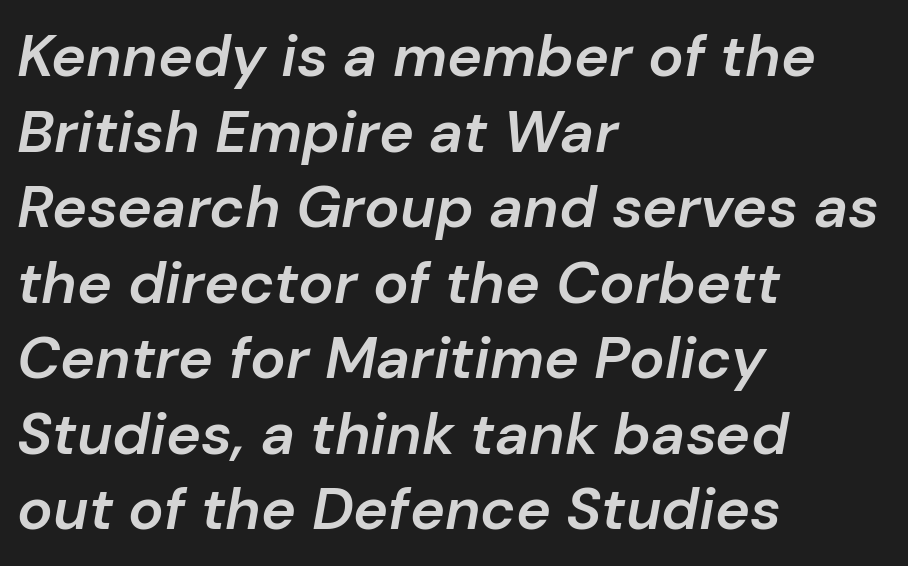
The image shows 59 px semibold type, italic (leaning right); set left-aligned, normal line spacing (1.28x), normal letter spacing, not underlined; low stroke contrast and a medium x-height.
